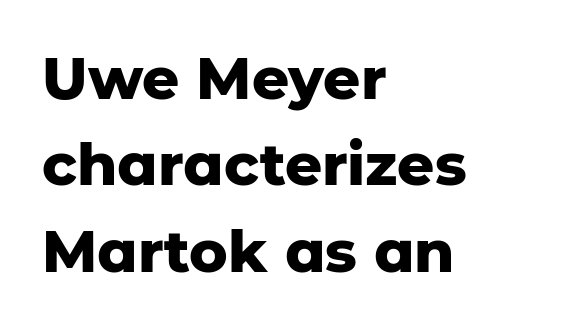
{"serif": "no", "italic": "no", "bold": "yes", "weight": "heavy", "width": "normal", "stroke_contrast": "low", "x_height": "medium", "monospaced": "no", "underline": "no", "align": "left", "line_spacing": "normal", "line_spacing_ratio": 1.49, "letter_spacing": "normal", "letter_spacing_em": 0.0, "glyph_px": 58}
